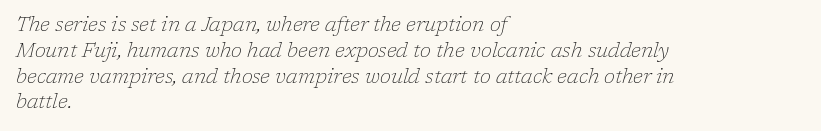
Line starts are locked; line ends wander. Standard letterfit; no display-style spreading of the glyphs. Every character sits at an angle, as italics do. What's the leading like? Ordinary, nothing unusual. Rule under the text: the space is simply empty. The weight would be labelled regular, book, light, or lighter still.
